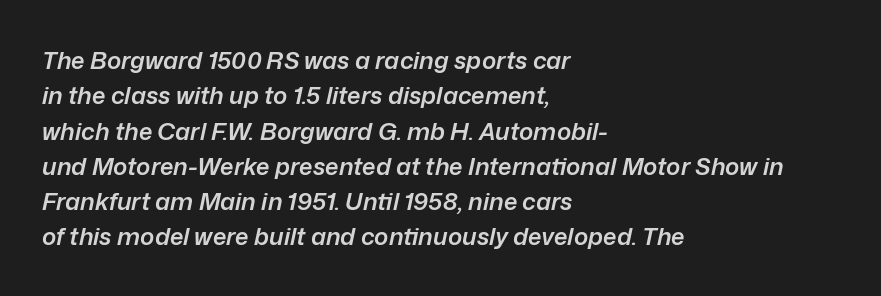
Does extra space separate the letters? No, they use regular spacing. Successive baselines arrive at the customary interval. Set as a demibold, roughly 600 on the weight scale. These lines are set flush left with a ragged right edge. The passage shown leans; its letterforms are oblique. Bare-footed words on every line.
